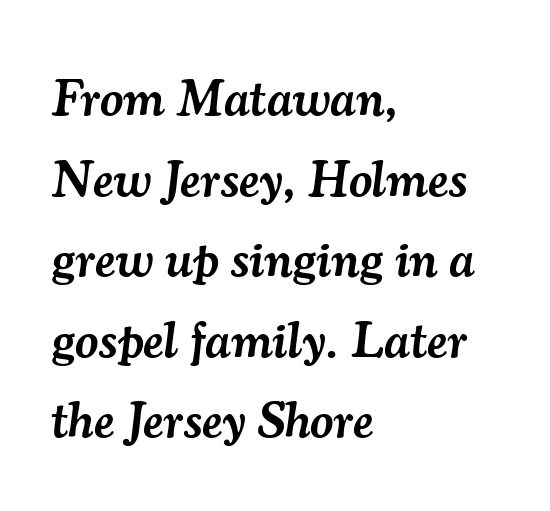
Q: Is the text bold? A: Semi-bold.
Q: Is the text italic (slanted)? A: Yes, it leans right by about 7 degrees.
Q: Is the typeface a serif or a sans-serif typeface? A: Serif.
Q: Is the text underlined? A: No.
Q: How is the paragraph aligned? A: Left-aligned.
Q: Is the spacing between letters normal or unusually wide? A: Normal.
Q: Is the spacing between lines tight, normal or loose? A: Normal.
Q: Width (condensed, normal, or wide)? A: Normal.
Q: Stroke contrast? A: Medium.
Q: x-height? A: Small.
Q: Monospaced? A: No.
